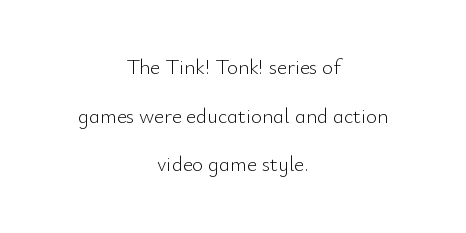
You can tell it's not italic because the verticals are truly vertical. Each new line begins a long way beneath the previous one. The weight tops out at a normal text grade. The passage is arranged like a title page — every line centered. Underlining? Definitely not there.
